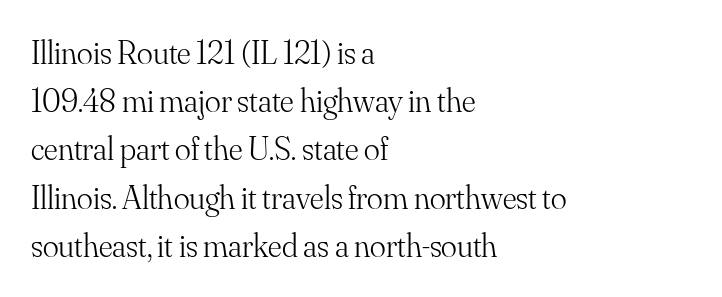
{"serif": "yes", "italic": "no", "bold": "no", "weight": "light", "width": "normal", "stroke_contrast": "medium", "x_height": "small", "monospaced": "no", "underline": "no", "align": "left", "line_spacing": "normal", "line_spacing_ratio": 1.46, "letter_spacing": "normal", "letter_spacing_em": 0.0, "glyph_px": 33}
